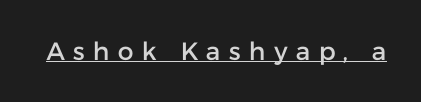
{"italic": "no", "underline": "yes", "letter_spacing": "wide", "letter_spacing_em": 0.34, "glyph_px": 25}
